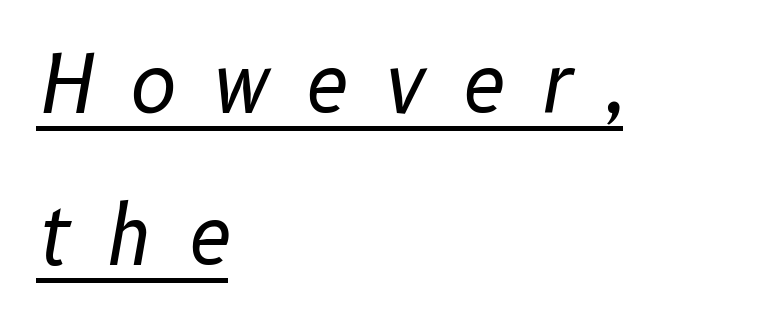
Q: Is the text bold? A: No.
Q: Is the text italic (slanted)? A: Yes, it leans right by about 10 degrees.
Q: Is the text underlined? A: Yes.
Q: How is the paragraph aligned? A: Left-aligned.
Q: Is the spacing between letters normal or unusually wide? A: Unusually wide.
Q: Is the spacing between lines tight, normal or loose? A: Loose.
Q: Width (condensed, normal, or wide)? A: Normal.
Q: Stroke contrast? A: Low.
Q: x-height? A: Medium.
Q: Monospaced? A: No.
